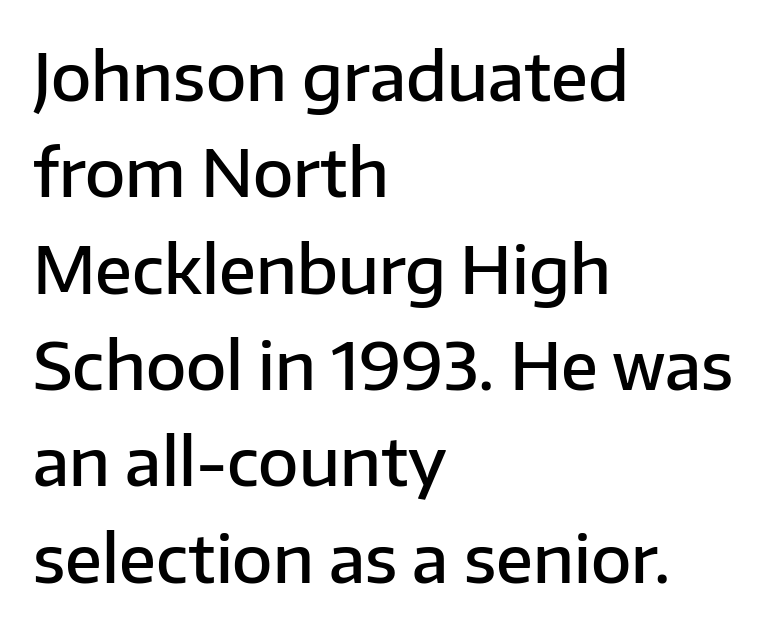
{"serif": "no", "italic": "no", "bold": "semi", "weight": "semibold", "width": "normal", "stroke_contrast": "low", "x_height": "medium", "monospaced": "no", "underline": "no", "align": "left", "line_spacing": "normal", "line_spacing_ratio": 1.46, "letter_spacing": "normal", "letter_spacing_em": 0.0, "glyph_px": 66}
